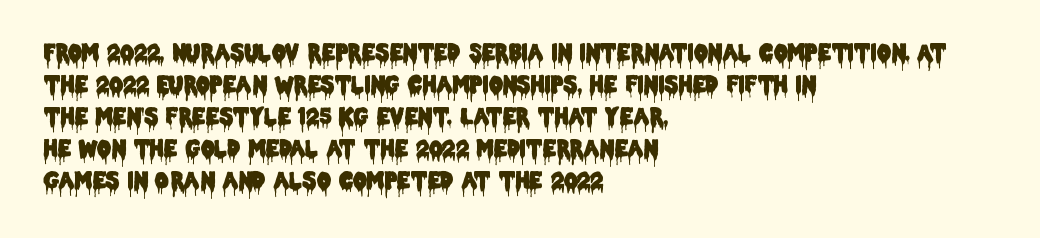
These lines were composed using upright roman letters. If you drew a ruler down the left edge, every line would touch it. In terms of leading, this rendering sits right in the middle. These lines keep a tight, regular rhythm from letter to letter. The glyphs are unaccompanied by any horizontal stroke below them.
